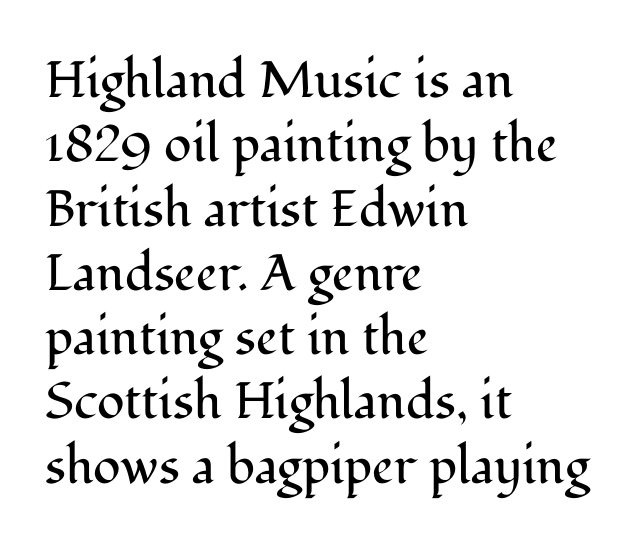
{"serif": "yes", "italic": "no", "bold": "no", "weight": "regular", "width": "normal", "stroke_contrast": "medium", "x_height": "medium", "monospaced": "no", "underline": "no", "align": "left", "line_spacing": "normal", "line_spacing_ratio": 1.26, "letter_spacing": "normal", "letter_spacing_em": 0.0, "glyph_px": 51}
